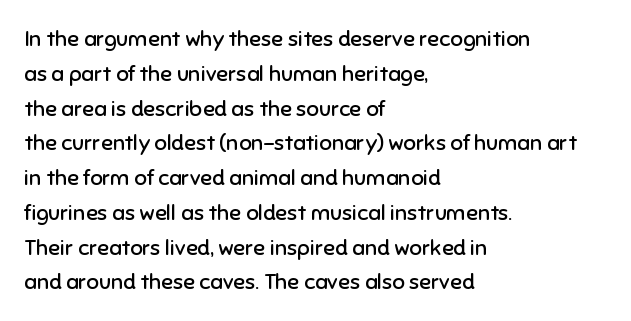
{"italic": "no", "bold": "no", "underline": "no", "align": "left", "line_spacing": "normal", "line_spacing_ratio": 1.58, "letter_spacing": "normal", "letter_spacing_em": 0.0, "glyph_px": 22}
